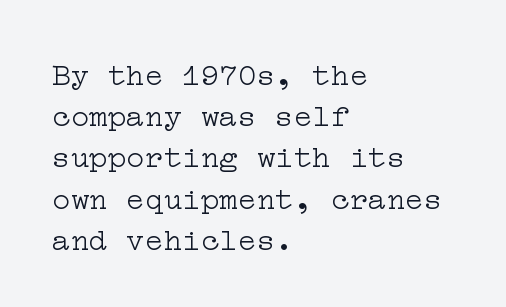
Q: Is the text bold? A: No.
Q: Is the text italic (slanted)? A: No, it is upright.
Q: Is the typeface a serif or a sans-serif typeface? A: Serif.
Q: Is the text underlined? A: No.
Q: How is the paragraph aligned? A: Left-aligned.
Q: Is the spacing between letters normal or unusually wide? A: Normal.
Q: Is the spacing between lines tight, normal or loose? A: Normal.
Q: Width (condensed, normal, or wide)? A: Wide.
Q: Stroke contrast? A: Low.
Q: x-height? A: Medium.
